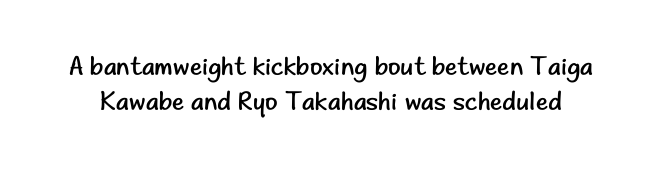
{"italic": "no", "bold": "no", "underline": "no", "line_spacing": "normal", "line_spacing_ratio": 1.35, "letter_spacing": "normal", "letter_spacing_em": 0.0, "glyph_px": 26}
